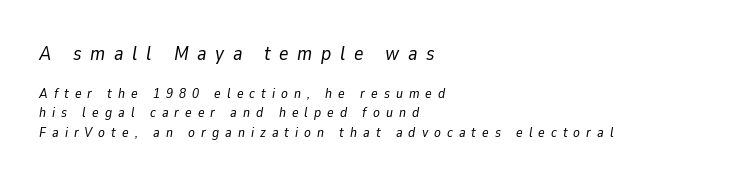
{"italic": "yes", "lean": "right", "slant_degrees": 9, "bold": "no", "underline": "no", "align": "left", "line_spacing": "normal", "line_spacing_ratio": 1.39, "letter_spacing": "wide", "letter_spacing_em": 0.43, "larger_block": "first", "size_ratio": 1.43, "glyph_px": 20}
